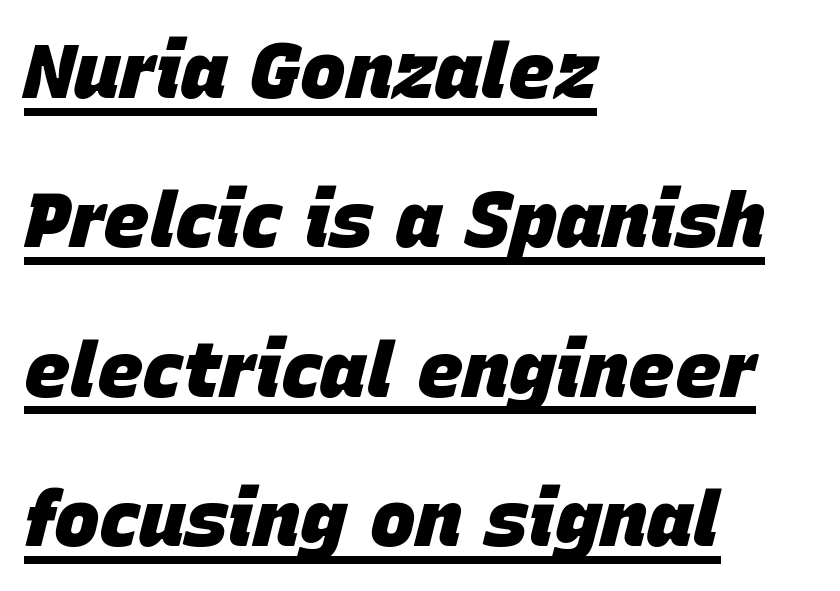
{"italic": "yes", "lean": "right", "slant_degrees": 15, "bold": "yes", "weight": "heavy", "width": "normal", "stroke_contrast": "low", "x_height": "large", "monospaced": "no", "underline": "yes", "align": "left", "line_spacing": "loose", "line_spacing_ratio": 1.94, "letter_spacing": "normal", "letter_spacing_em": 0.0, "glyph_px": 77}
